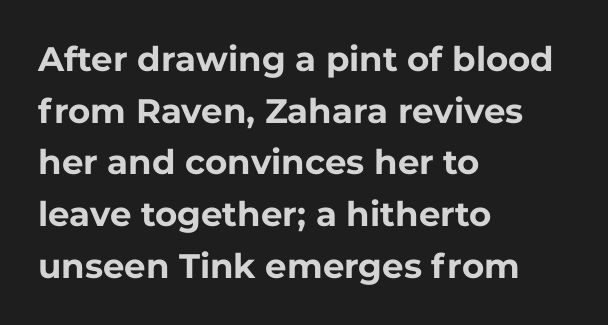
{"serif": "no", "italic": "no", "bold": "yes", "weight": "bold", "width": "normal", "stroke_contrast": "low", "x_height": "medium", "monospaced": "no", "underline": "no", "align": "left", "line_spacing": "normal", "line_spacing_ratio": 1.52, "letter_spacing": "normal", "letter_spacing_em": 0.0, "glyph_px": 34}
